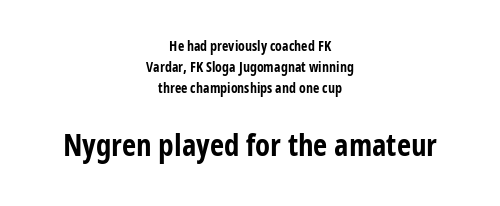
Q: Is the text bold? A: Yes.
Q: Is the text italic (slanted)? A: No, it is upright.
Q: Is the typeface a serif or a sans-serif typeface? A: Sans-serif.
Q: Is the text underlined? A: No.
Q: How is the paragraph aligned? A: Centered.
Q: Is the spacing between letters normal or unusually wide? A: Normal.
Q: Is the spacing between lines tight, normal or loose? A: Normal.
Q: Which block of text is set in a larger size, the first (top) or the second (bottom)? A: The second (bottom) one.
Q: Width (condensed, normal, or wide)? A: Condensed.
Q: Stroke contrast? A: Low.
Q: x-height? A: Medium.
Q: Monospaced? A: No.
